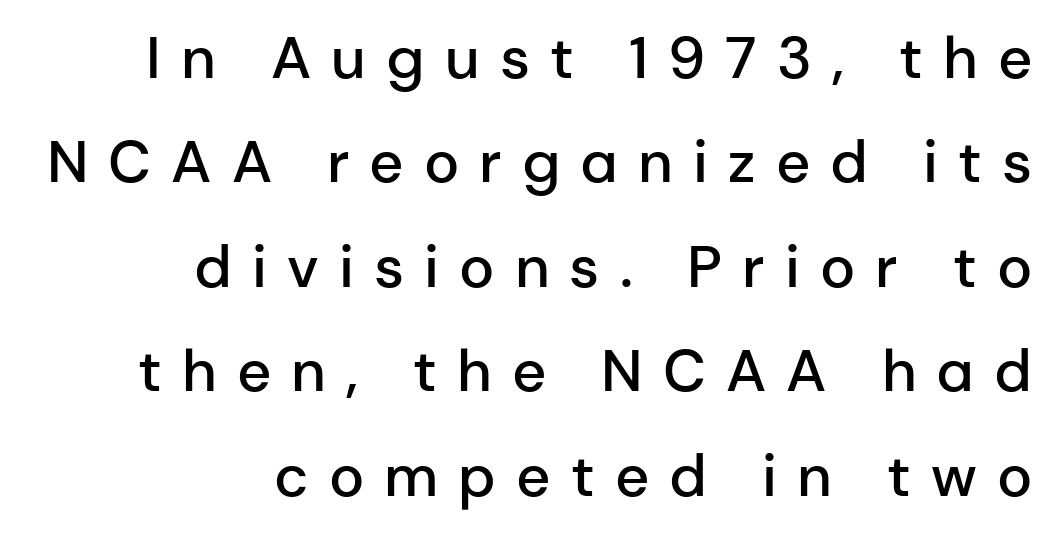
The image shows 59 px semibold sans-serif type, upright; set right-aligned, line spacing 1.77x, unusually wide letter spacing (+0.34 em), not underlined; low stroke contrast and a medium x-height.
